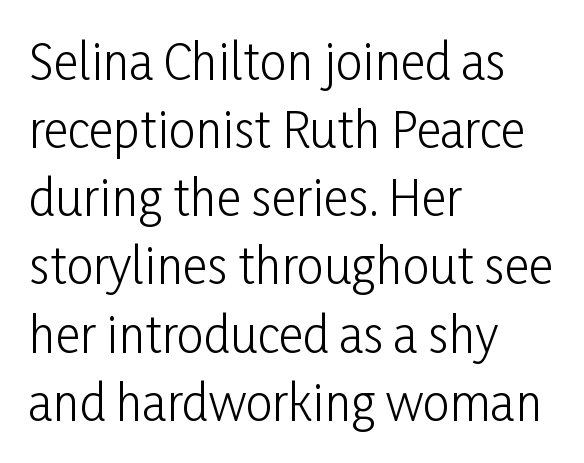
{"serif": "no", "italic": "no", "bold": "no", "weight": "light", "width": "condensed", "stroke_contrast": "low", "x_height": "medium", "monospaced": "no", "underline": "no", "align": "left", "line_spacing": "normal", "line_spacing_ratio": 1.42, "letter_spacing": "normal", "letter_spacing_em": 0.0, "glyph_px": 48}
